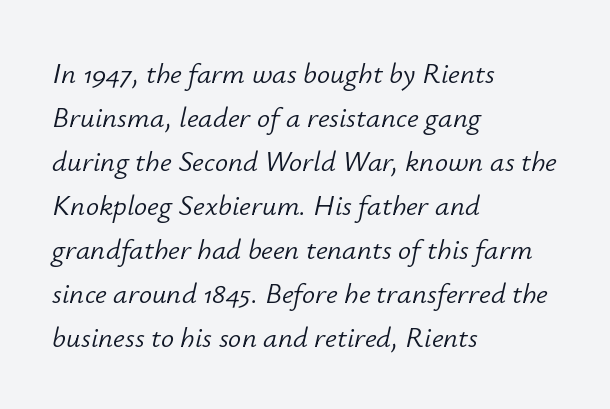
Q: Is the text bold? A: No.
Q: Is the text italic (slanted)? A: Yes, it leans right by about 12 degrees.
Q: Is the text underlined? A: No.
Q: How is the paragraph aligned? A: Left-aligned.
Q: Is the spacing between letters normal or unusually wide? A: Normal.
Q: Is the spacing between lines tight, normal or loose? A: Normal.
Q: Width (condensed, normal, or wide)? A: Normal.
Q: Stroke contrast? A: Low.
Q: x-height? A: Small.
Q: Monospaced? A: No.
